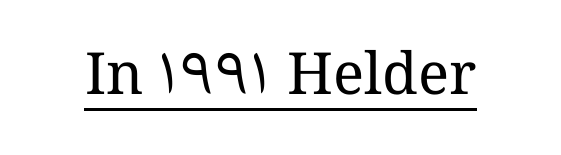
Q: Is the text bold? A: No.
Q: Is the text italic (slanted)? A: No, it is upright.
Q: Is the text underlined? A: Yes.
Q: Is the spacing between letters normal or unusually wide? A: Normal.
Q: Width (condensed, normal, or wide)? A: Normal.
Q: Stroke contrast? A: Medium.
Q: x-height? A: Medium.
Q: Monospaced? A: No.
